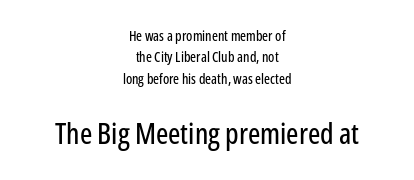
Q: Is the text italic (slanted)? A: No, it is upright.
Q: Is the typeface a serif or a sans-serif typeface? A: Sans-serif.
Q: Is the text underlined? A: No.
Q: How is the paragraph aligned? A: Centered.
Q: Is the spacing between letters normal or unusually wide? A: Normal.
Q: Is the spacing between lines tight, normal or loose? A: Normal.
Q: Which block of text is set in a larger size, the first (top) or the second (bottom)? A: The second (bottom) one.
Q: Width (condensed, normal, or wide)? A: Condensed.
Q: Stroke contrast? A: Low.
Q: x-height? A: Medium.
Q: Monospaced? A: No.
